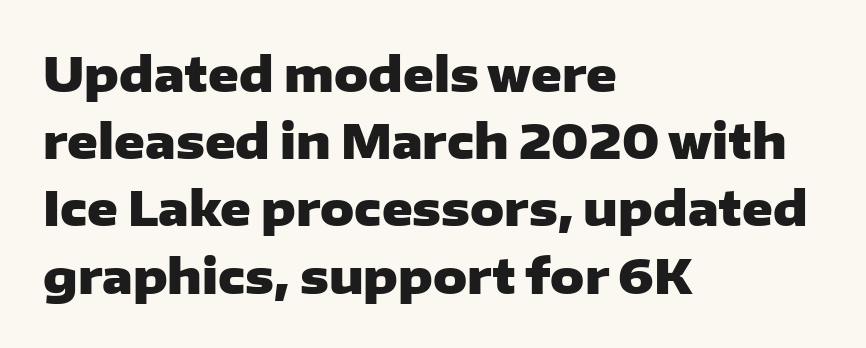
These lines are rendered in a variable-pitch font. Bare-footed words on every line. The lettering stays uniformly vertical, giving the passage a roman look. The passage shown has conventional tracking throughout.
